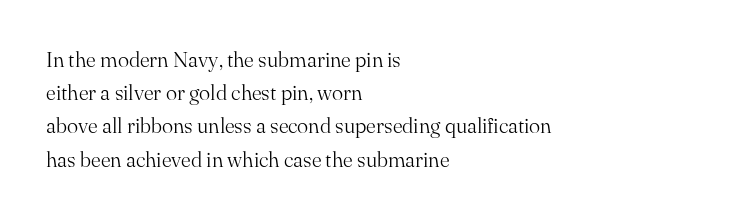
The face looks like a standard text weight, possibly lighter. Short and long lines alike share a common starting point at left. Vertically, the passage feels balanced, rows spaced as you'd expect. A bare baseline throughout the passage. Here the glyphs are tracked normally, forming tight word shapes.
